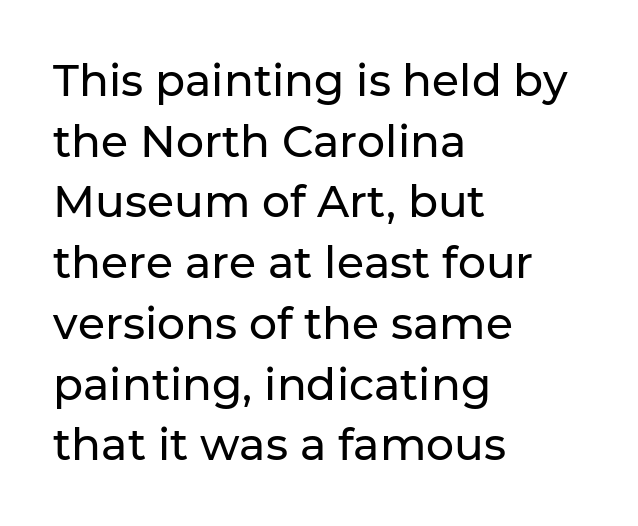
The image shows 44 px sans-serif type, upright; set left-aligned, normal line spacing (1.38x), normal letter spacing, not underlined; low stroke contrast and a medium x-height.
